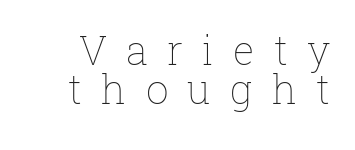
Words appear elongated and porous because spacing is wide. Bare-footed words on every line. When letters stand straight like this, we call the style roman or upright. These lines are rendered in a variable-pitch font. The face looks like a standard text weight, possibly lighter.
